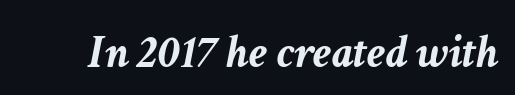
The image shows 48 px semibold type, italic (leaning right); set normal letter spacing, not underlined; low stroke contrast and a medium x-height.
